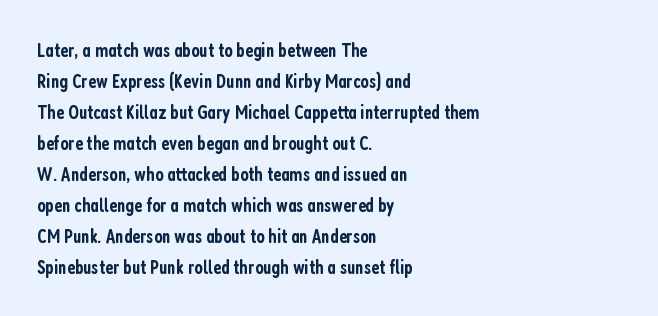
The typography opts for an upright posture over an oblique one. Line beginnings align vertically; line endings do not. Compared with typical body copy, the letter spacing here is the same. Does the leading feel generous? No, just average. Summary of weight: moderately heavy, a semibold.
